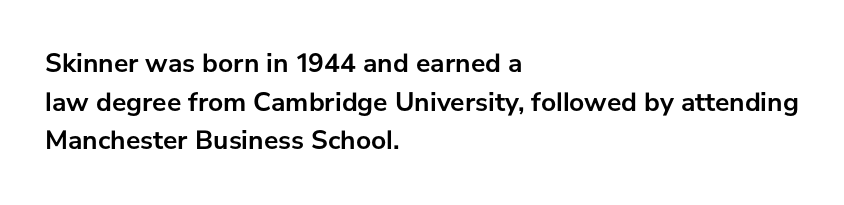
The glyphs are unaccompanied by any horizontal stroke below them. Alignment: flush left. Its strokes are broad and dark, the hallmark of bold type. Designer's note — italics off, roman on.
